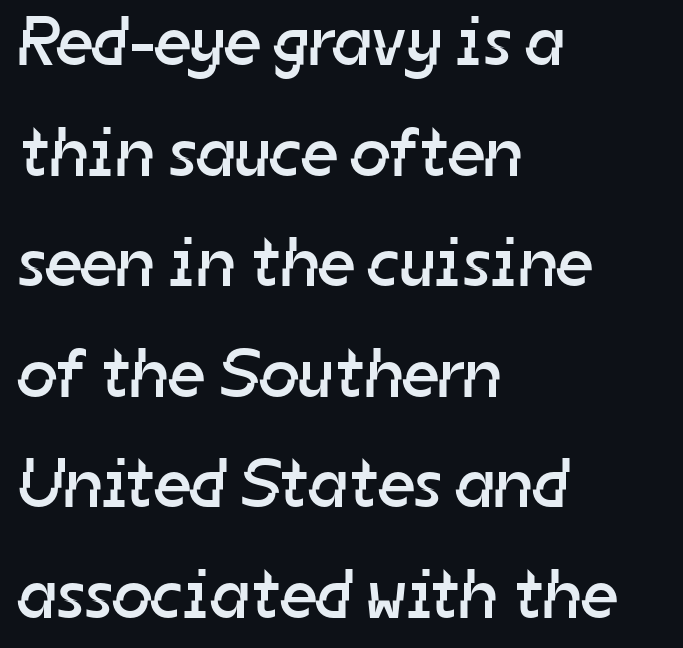
Q: Is the text bold? A: No.
Q: Is the typeface a serif or a sans-serif typeface? A: Sans-serif.
Q: Is the text underlined? A: No.
Q: How is the paragraph aligned? A: Left-aligned.
Q: Is the spacing between letters normal or unusually wide? A: Normal.
Q: Is the spacing between lines tight, normal or loose? A: Normal.
Q: Width (condensed, normal, or wide)? A: Normal.
Q: Stroke contrast? A: Low.
Q: x-height? A: Medium.
Q: Monospaced? A: No.
